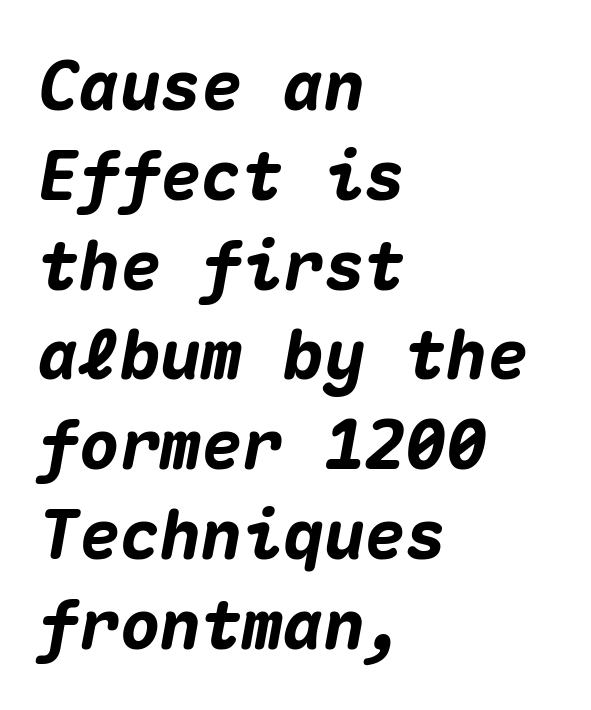
{"italic": "yes", "lean": "right", "slant_degrees": 10, "bold": "yes", "weight": "heavy", "width": "normal", "stroke_contrast": "medium", "x_height": "medium", "monospaced": "yes", "underline": "no", "align": "left", "line_spacing": "normal", "line_spacing_ratio": 1.32, "letter_spacing": "normal", "letter_spacing_em": 0.0, "glyph_px": 68}
